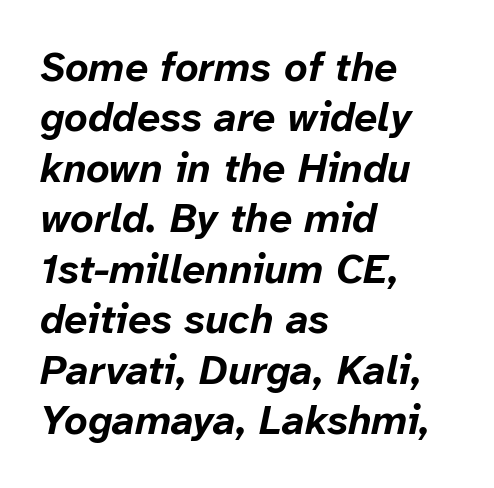
The image shows 41 px bold type, italic (leaning right); set left-aligned, line spacing 1.23x, normal letter spacing, not underlined; low stroke contrast and a medium x-height.
